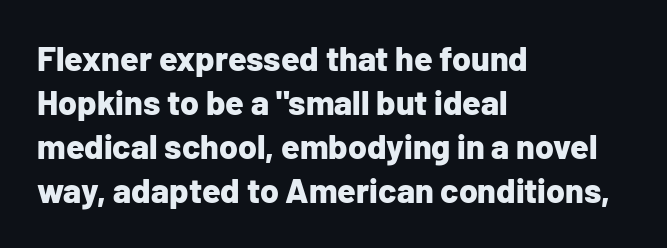
The lettering holds an erect, upright posture throughout. Typesetter's note: full bold, strokes at maximum text heaviness. A student would call this left alignment; a typographer would say flush left, rag right. Do the characters align in a grid? No, the font is proportional. Students, observe: this is what conventionally led text looks like.
